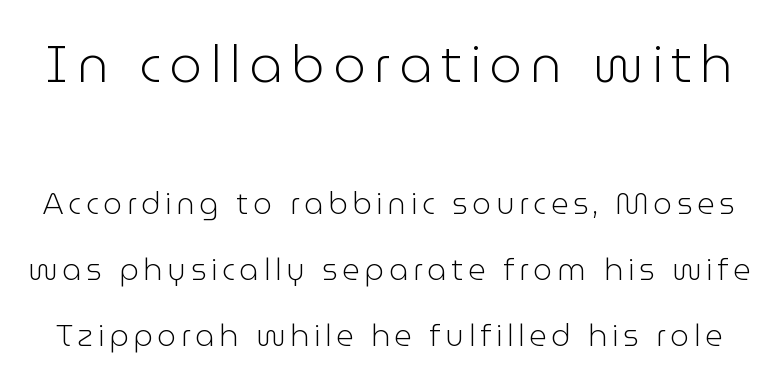
{"serif": "no", "italic": "no", "bold": "no", "weight": "light", "width": "normal", "stroke_contrast": "low", "x_height": "medium", "monospaced": "no", "underline": "no", "line_spacing": "loose", "line_spacing_ratio": 2.21, "larger_block": "first", "size_ratio": 1.73, "glyph_px": 52}
